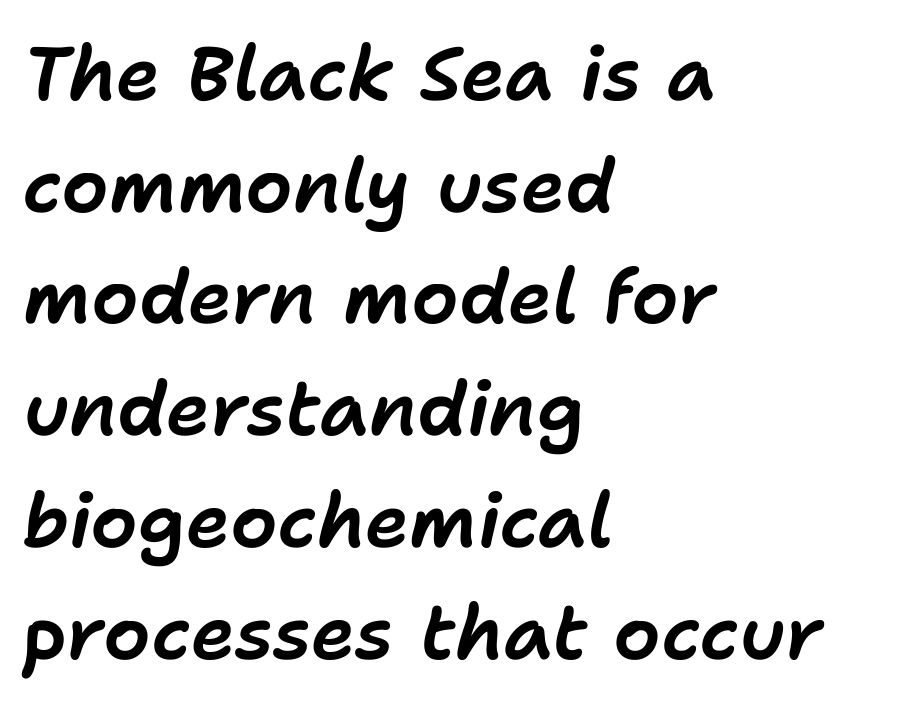
{"italic": "yes", "lean": "right", "slant_degrees": 11, "width": "normal", "stroke_contrast": "low", "x_height": "medium", "monospaced": "no", "underline": "no", "align": "left", "line_spacing": "normal", "line_spacing_ratio": 1.49, "letter_spacing": "normal", "letter_spacing_em": 0.0, "glyph_px": 75}
